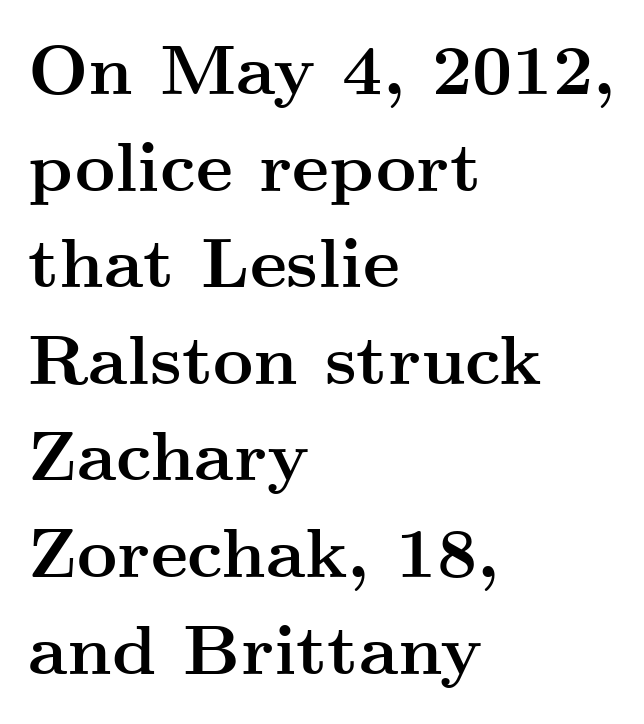
{"serif": "yes", "italic": "no", "bold": "yes", "weight": "semibold", "width": "wide", "stroke_contrast": "medium", "x_height": "small", "monospaced": "no", "underline": "no", "align": "left", "line_spacing": "normal", "line_spacing_ratio": 1.38, "letter_spacing": "normal", "letter_spacing_em": 0.0, "glyph_px": 70}
